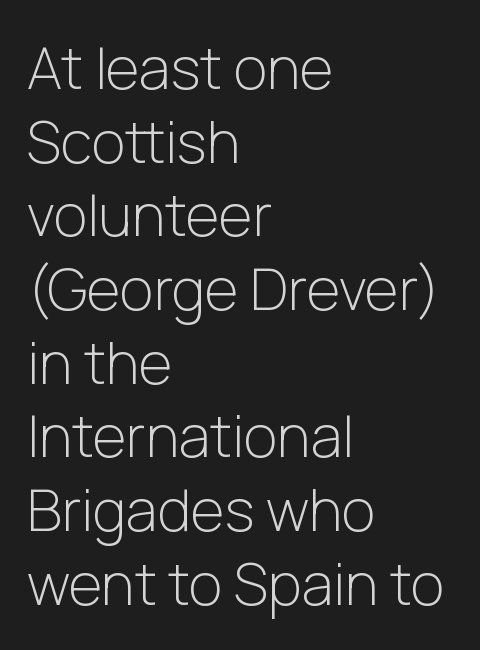
The image shows 58 px light sans-serif type, upright; set left-aligned, normal line spacing (1.27x), normal letter spacing, not underlined; low stroke contrast and a medium x-height.
